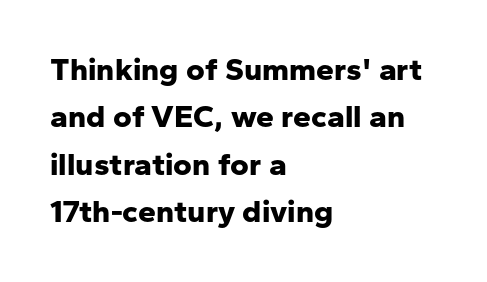
Q: Is the text bold? A: Yes.
Q: Is the text italic (slanted)? A: No, it is upright.
Q: Is the typeface a serif or a sans-serif typeface? A: Sans-serif.
Q: Is the text underlined? A: No.
Q: How is the paragraph aligned? A: Left-aligned.
Q: Is the spacing between letters normal or unusually wide? A: Normal.
Q: Is the spacing between lines tight, normal or loose? A: Normal.
Q: Width (condensed, normal, or wide)? A: Normal.
Q: Stroke contrast? A: Low.
Q: x-height? A: Medium.
Q: Monospaced? A: No.
